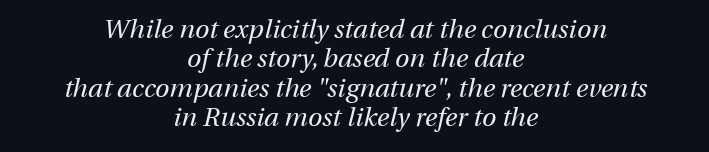
Words appear dense and cohesive because spacing is normal. Visually the block forms a symmetrical silhouette, jagged on both flanks. The space between consecutive lines is stingy. Stroke mass is kept to a normal reading level or below. Does the lettering tilt? It does — this is italic.
